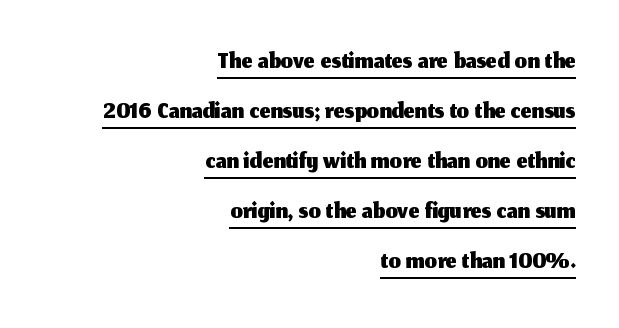
Q: Is the text italic (slanted)? A: No, it is upright.
Q: Is the typeface a serif or a sans-serif typeface? A: Sans-serif.
Q: Is the text underlined? A: Yes.
Q: How is the paragraph aligned? A: Right-aligned.
Q: Is the spacing between letters normal or unusually wide? A: Normal.
Q: Is the spacing between lines tight, normal or loose? A: Normal.
Q: Width (condensed, normal, or wide)? A: Normal.
Q: Stroke contrast? A: Medium.
Q: x-height? A: Medium.
Q: Monospaced? A: No.
